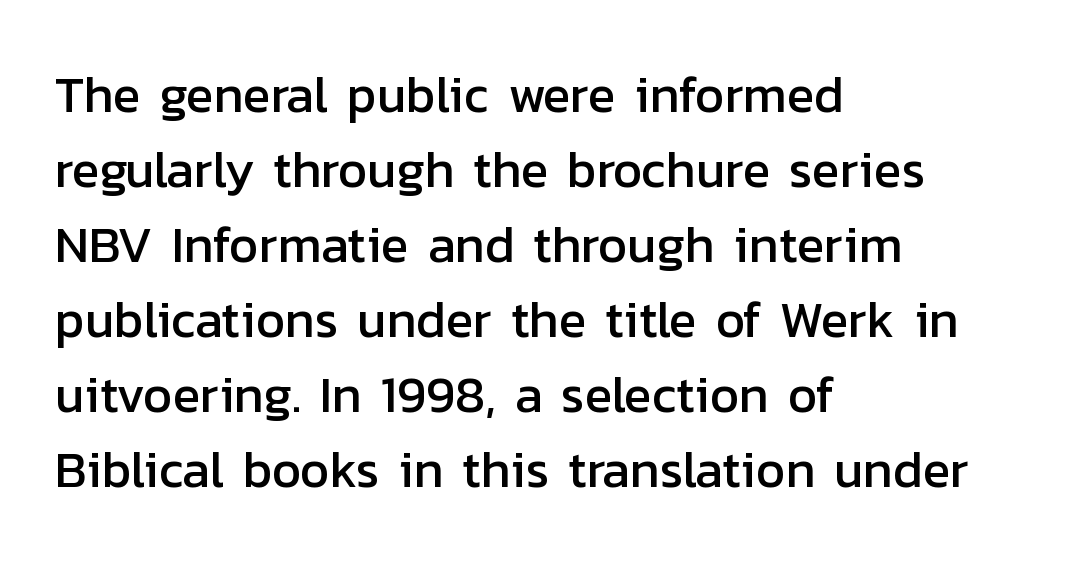
The image shows 51 px sans-serif type, upright; set left-aligned, normal line spacing (1.47x), normal letter spacing, not underlined; low stroke contrast and a medium x-height.
